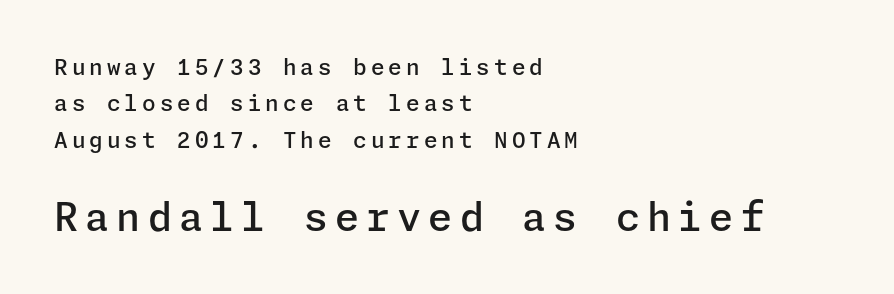
{"serif": "no", "italic": "no", "bold": "semi", "weight": "semibold", "width": "normal", "stroke_contrast": "low", "x_height": "medium", "underline": "no", "align": "left", "line_spacing": "normal", "line_spacing_ratio": 1.65, "larger_block": "second", "size_ratio": 1.77, "glyph_px": 39}
